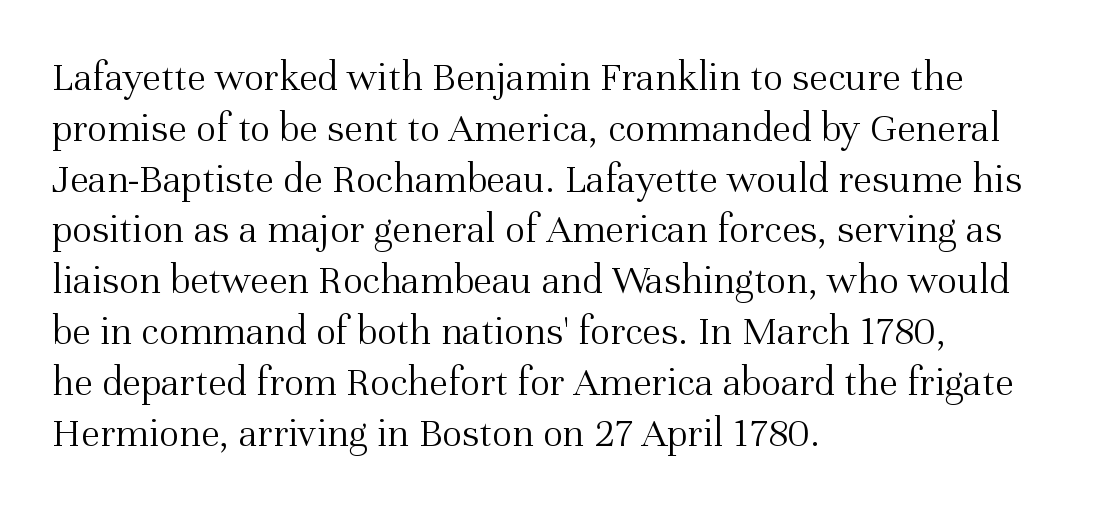
The image shows 42 px light serif type, upright; set left-aligned, line spacing 1.21x, normal letter spacing, not underlined; medium stroke contrast and a medium x-height.
